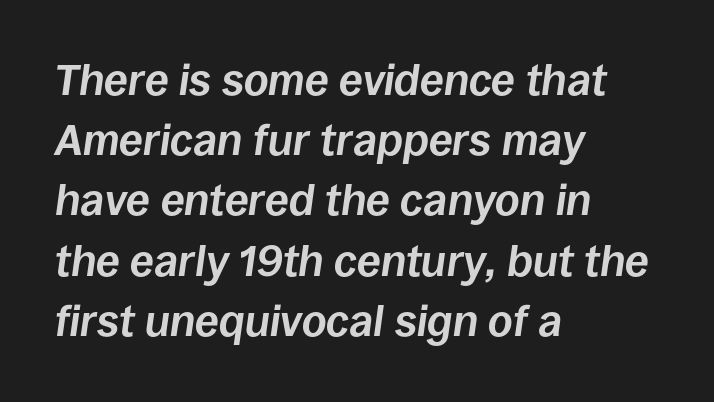
An italicized treatment has been applied to the whole sample. Its strokes are broad and dark, the hallmark of bold type. Varying glyph widths throughout — classic text-font behaviour. The letterforms sit shoulder to shoulder at normal distance. The words here are not underlined.
